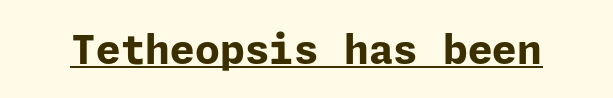
You can see a thin bar hugging the bottom of the glyphs. This sample uses a sans-serif face. Does extra space separate the letters? No, they use regular spacing. You can tell it's not italic because the verticals are truly vertical.
